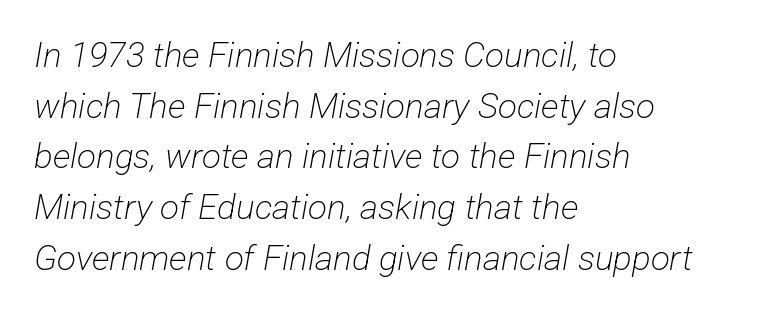
Q: Is the text bold? A: No.
Q: Is the typeface a serif or a sans-serif typeface? A: Sans-serif.
Q: Is the text underlined? A: No.
Q: How is the paragraph aligned? A: Left-aligned.
Q: Is the spacing between letters normal or unusually wide? A: Normal.
Q: Is the spacing between lines tight, normal or loose? A: Normal.
Q: Width (condensed, normal, or wide)? A: Condensed.
Q: Stroke contrast? A: Low.
Q: x-height? A: Medium.
Q: Monospaced? A: No.
